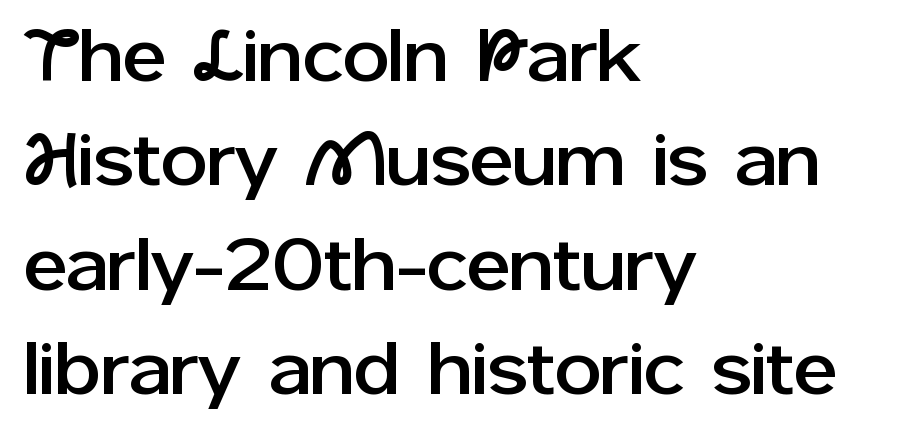
{"serif": "no", "italic": "no", "width": "normal", "stroke_contrast": "low", "x_height": "medium", "monospaced": "no", "underline": "no", "align": "left", "line_spacing": "normal", "line_spacing_ratio": 1.41, "letter_spacing": "normal", "letter_spacing_em": 0.0, "glyph_px": 74}
